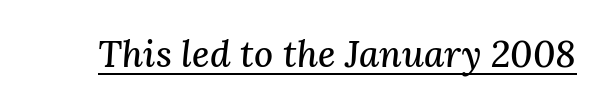
Q: Is the text italic (slanted)? A: Yes, it leans right by about 3 degrees.
Q: Is the typeface a serif or a sans-serif typeface? A: Serif.
Q: Is the text underlined? A: Yes.
Q: Is the spacing between letters normal or unusually wide? A: Normal.
Q: Width (condensed, normal, or wide)? A: Normal.
Q: Stroke contrast? A: Medium.
Q: x-height? A: Medium.
Q: Monospaced? A: No.
